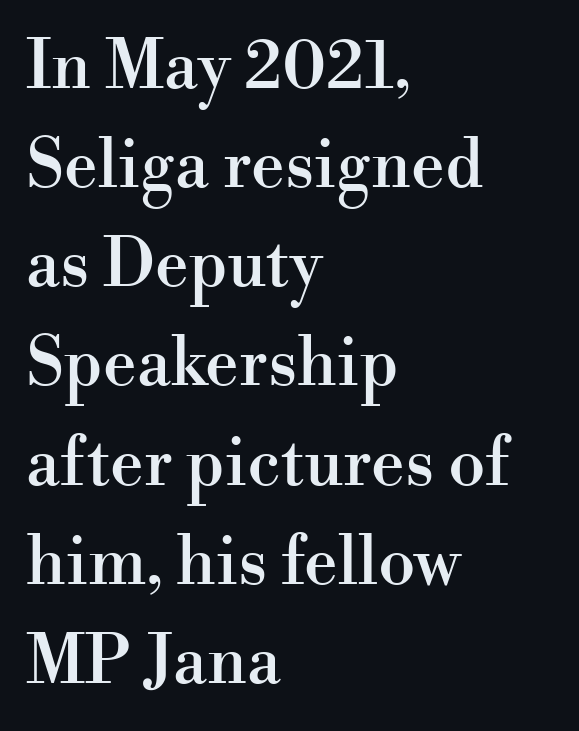
Q: Is the text italic (slanted)? A: No, it is upright.
Q: Is the typeface a serif or a sans-serif typeface? A: Serif.
Q: Is the text underlined? A: No.
Q: How is the paragraph aligned? A: Left-aligned.
Q: Is the spacing between letters normal or unusually wide? A: Normal.
Q: Is the spacing between lines tight, normal or loose? A: Normal.
Q: Width (condensed, normal, or wide)? A: Normal.
Q: Stroke contrast? A: High.
Q: x-height? A: Small.
Q: Monospaced? A: No.
